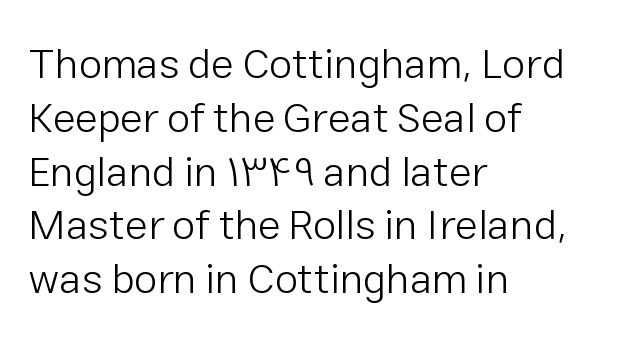
{"serif": "no", "italic": "no", "bold": "no", "weight": "light", "width": "normal", "stroke_contrast": "low", "x_height": "medium", "monospaced": "no", "underline": "no", "align": "left", "line_spacing": "normal", "line_spacing_ratio": 1.28, "letter_spacing": "normal", "letter_spacing_em": 0.0, "glyph_px": 42}
